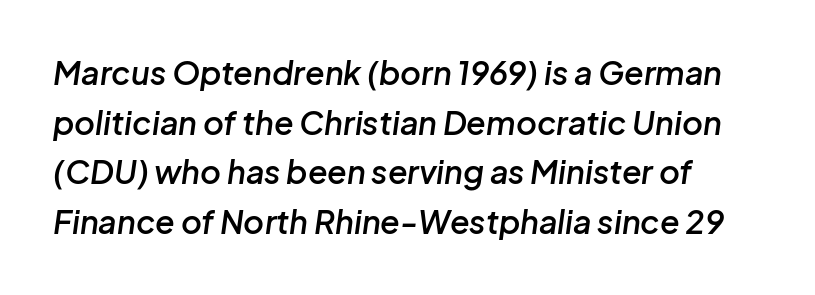
The image shows 32 px semibold type, italic (leaning right); set normal line spacing (1.55x), normal letter spacing, not underlined; low stroke contrast and a medium x-height.
